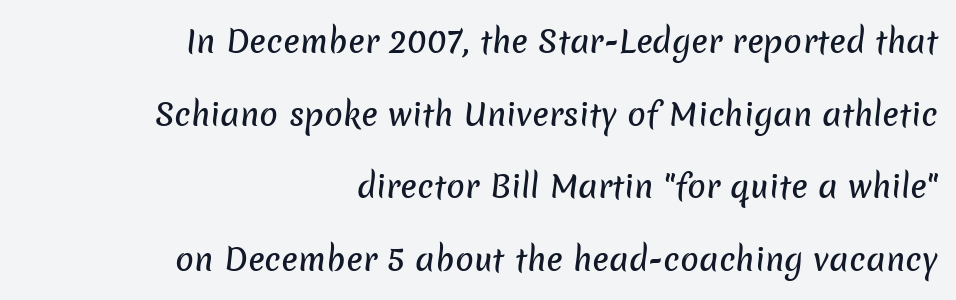
The image shows 31 px sans-serif type; set right-aligned, loose line spacing (2.34x), normal letter spacing, not underlined; low stroke contrast and a medium x-height.
